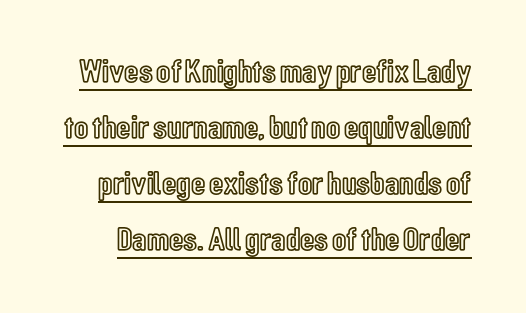
The image shows 33 px condensed type, upright; set normal line spacing (1.7x), normal letter spacing, underlined; a medium x-height.
